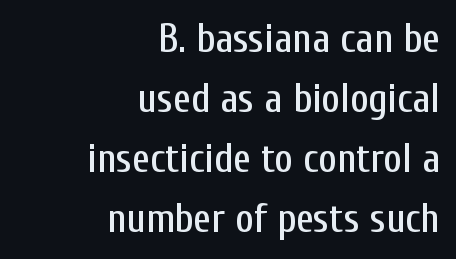
The image shows 40 px condensed sans-serif type, upright; set right-aligned, normal line spacing (1.5x), normal letter spacing, not underlined; low stroke contrast and a medium x-height.
